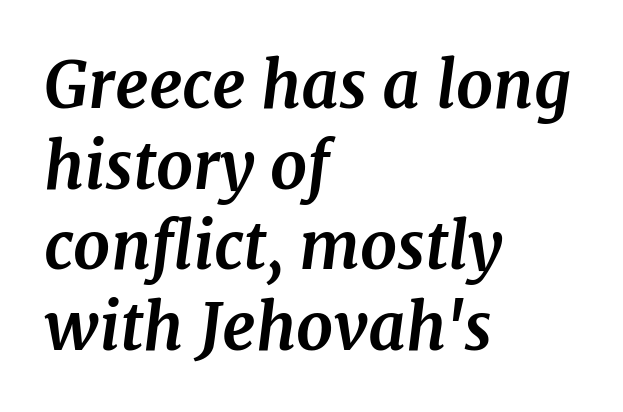
{"serif": "yes", "italic": "yes", "lean": "right", "slant_degrees": 7, "bold": "yes", "weight": "bold", "width": "normal", "stroke_contrast": "medium", "x_height": "medium", "monospaced": "no", "underline": "no", "align": "left", "line_spacing_ratio": 1.24, "letter_spacing": "normal", "letter_spacing_em": 0.0, "glyph_px": 65}
